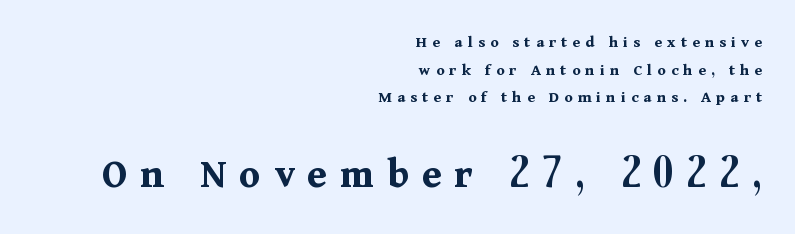
{"serif": "yes", "italic": "no", "bold": "yes", "weight": "bold", "width": "normal", "stroke_contrast": "medium", "x_height": "medium", "monospaced": "no", "underline": "no", "align": "right", "line_spacing": "normal", "line_spacing_ratio": 1.63, "letter_spacing": "wide", "letter_spacing_em": 0.3, "larger_block": "second", "size_ratio": 2.53, "glyph_px": 43}
